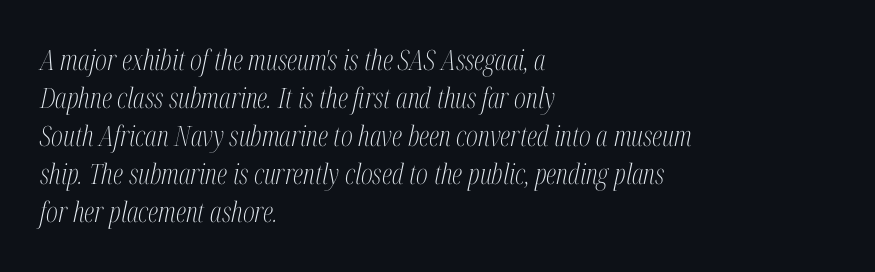
Is this a fixed-width face? No — the glyphs have proportional, varying widths. Honestly, the letter spacing is just normal — you wouldn't notice it. The string is rendered with underlining switched off. You can tell it's italic because the verticals aren't actually vertical. Nothing heavy about these letters — not bold at all. To sum up the face: it has serifs.
